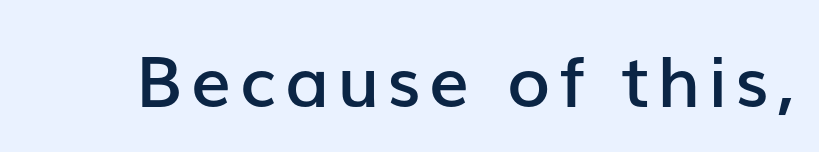
Proportional: the letters do not fall into vertical columns. Each row of text sits above clean, open space. The glyphs in this specimen are sans serif. Every letter is mildly thick-stroked: semibold rather than bold. The typography opts for an upright posture over an oblique one.
